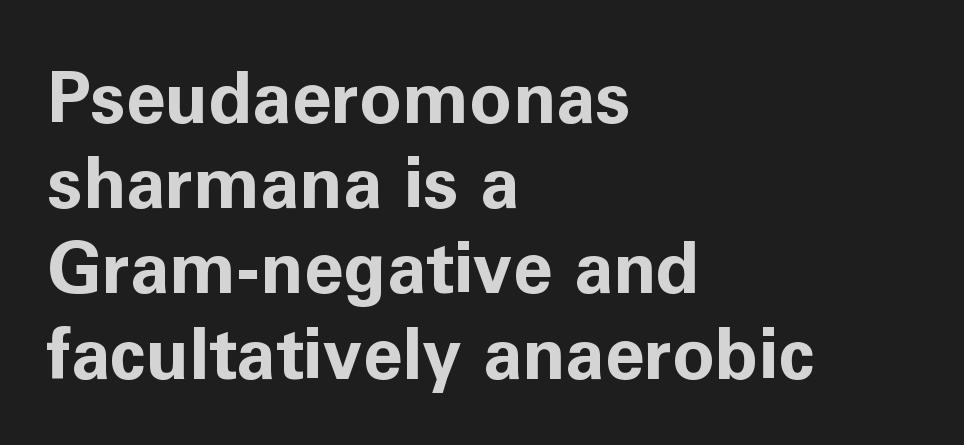
{"serif": "no", "italic": "no", "bold": "yes", "weight": "bold", "width": "normal", "stroke_contrast": "low", "x_height": "medium", "monospaced": "no", "underline": "no", "align": "left", "line_spacing_ratio": 1.2, "letter_spacing": "normal", "letter_spacing_em": 0.0, "glyph_px": 71}
